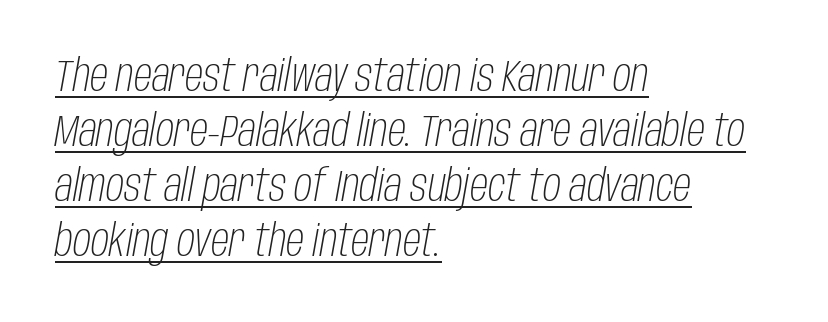
You can tell it's italic because the verticals aren't actually vertical. Short and long lines alike share a common starting point at left. The type is set solid horizontally, with unmodified tracking. Varying glyph widths throughout — classic text-font behaviour. The letters look calm and open, with moderate or lighter stems.
